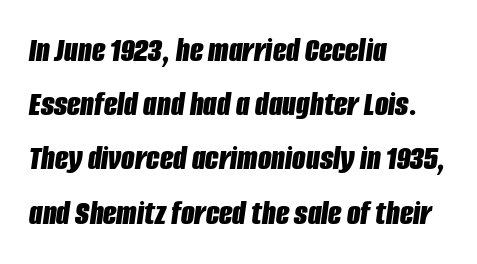
Q: Is the text bold? A: Yes.
Q: Is the text italic (slanted)? A: Yes, it leans right by about 8 degrees.
Q: Is the text underlined? A: No.
Q: How is the paragraph aligned? A: Left-aligned.
Q: Is the spacing between letters normal or unusually wide? A: Normal.
Q: Is the spacing between lines tight, normal or loose? A: Normal.
Q: Width (condensed, normal, or wide)? A: Condensed.
Q: Stroke contrast? A: Low.
Q: x-height? A: Large.
Q: Monospaced? A: No.
